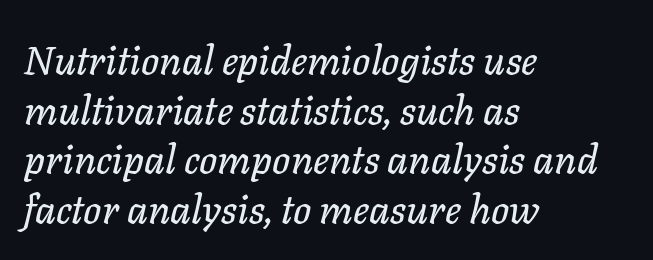
The foot of each line stays bare and open. Would a proofreader flag this as italicized? Yes. The rendering keeps characters at their native spacing. Reading down the block, your eye returns to a fixed left position each line. Is this a fixed-width face? No — the glyphs have proportional, varying widths.
